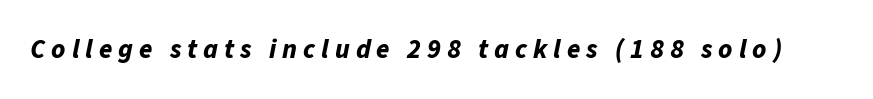
{"italic": "yes", "lean": "right", "slant_degrees": 11, "bold": "yes", "underline": "no", "letter_spacing": "wide", "letter_spacing_em": 0.22, "glyph_px": 27}
